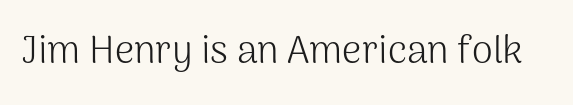
Weight: not bold — regular or lighter. Does the type have serifs? No, each stem ends abruptly. Here the designer chose a conventional face with non-uniform glyph widths. What stands out about the letter spacing? Nothing — it is the standard amount. A typesetter would mark this as roman, not italic. Beneath every word, the page is bare.
